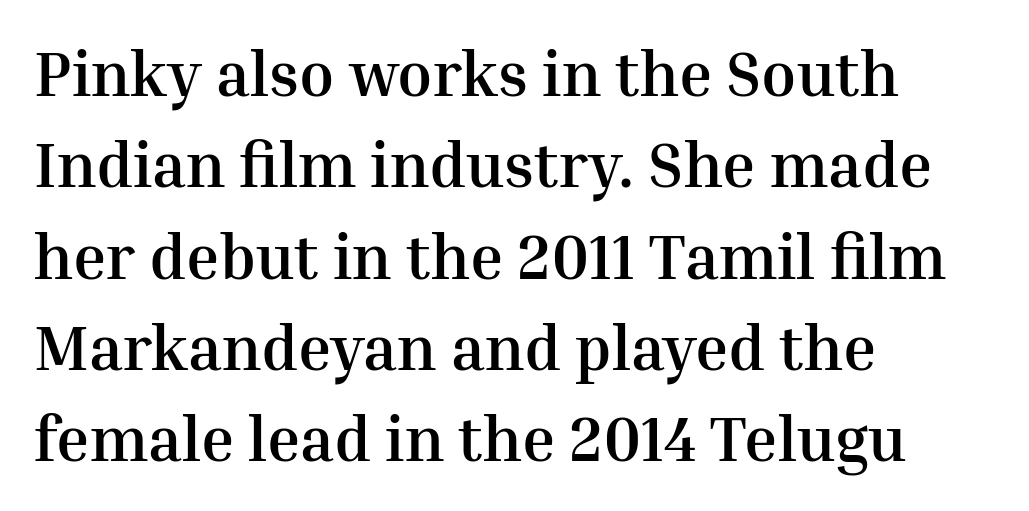
{"serif": "yes", "italic": "no", "bold": "yes", "weight": "semibold", "width": "normal", "stroke_contrast": "medium", "x_height": "medium", "monospaced": "no", "underline": "no", "align": "left", "line_spacing": "normal", "line_spacing_ratio": 1.45, "letter_spacing": "normal", "letter_spacing_em": 0.0, "glyph_px": 63}
